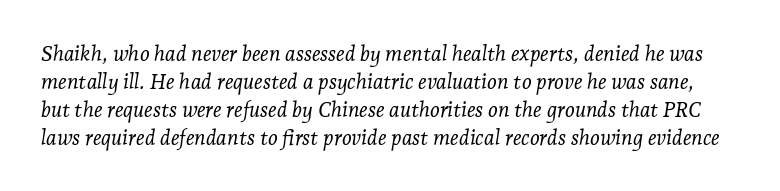
Every character sits at an angle, as italics do. The letters look calm and open, with moderate or lighter stems. The vertical gap from one line to the next is medium. The tracking reads as untouched default to a designer's eye. The foot of each line stays bare and open.
